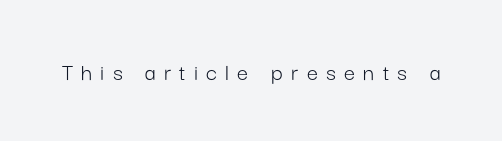
The image shows 25 px text type, upright; set unusually wide letter spacing (+0.33 em), not underlined.
